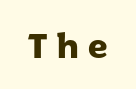
Q: Is the text bold? A: Yes.
Q: Is the text italic (slanted)? A: No, it is upright.
Q: Is the typeface a serif or a sans-serif typeface? A: Sans-serif.
Q: Is the text underlined? A: No.
Q: Is the spacing between letters normal or unusually wide? A: Unusually wide.
Q: Width (condensed, normal, or wide)? A: Normal.
Q: Stroke contrast? A: Low.
Q: x-height? A: Medium.
Q: Monospaced? A: No.
